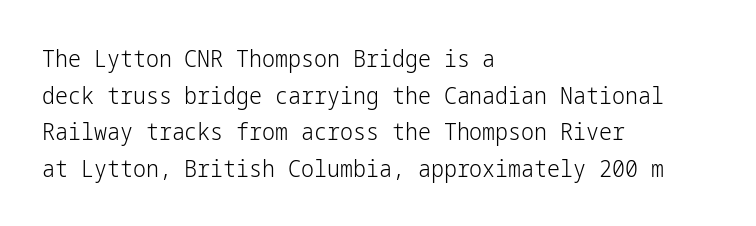
Q: Is the text bold? A: No.
Q: Is the text italic (slanted)? A: No, it is upright.
Q: Is the text underlined? A: No.
Q: How is the paragraph aligned? A: Left-aligned.
Q: Is the spacing between letters normal or unusually wide? A: Normal.
Q: Is the spacing between lines tight, normal or loose? A: Normal.
